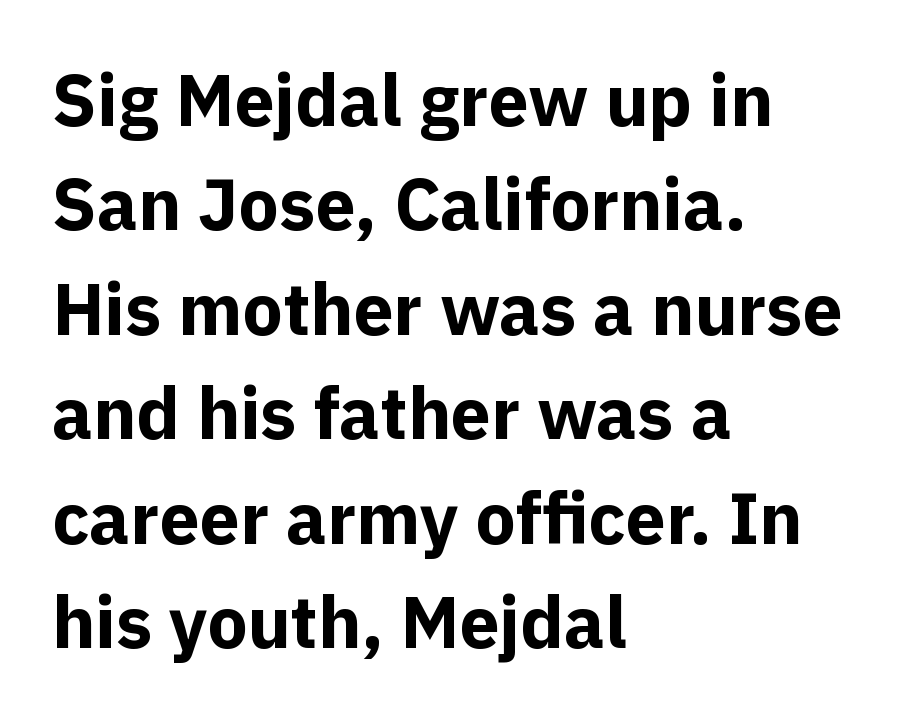
{"serif": "no", "italic": "no", "bold": "yes", "weight": "bold", "width": "normal", "x_height": "medium", "monospaced": "no", "underline": "no", "align": "left", "line_spacing": "normal", "line_spacing_ratio": 1.45, "letter_spacing": "normal", "letter_spacing_em": 0.0, "glyph_px": 72}
